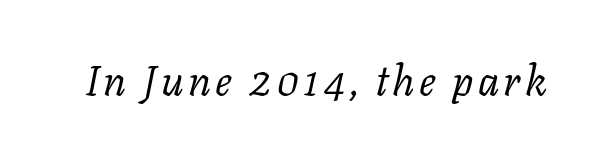
{"serif": "yes", "italic": "yes", "lean": "right", "slant_degrees": 11, "bold": "no", "weight": "regular", "width": "normal", "stroke_contrast": "low", "x_height": "medium", "monospaced": "no", "underline": "no", "glyph_px": 42}
